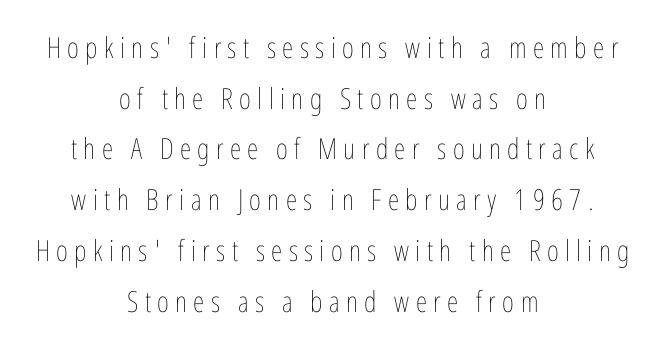
Does the lettering tilt? It doesn't — this is upright. Character widths vary here, with narrow letters taking less room than wide ones. Weight: regular or lighter. The whitespace from short lines is split evenly between both sides.
